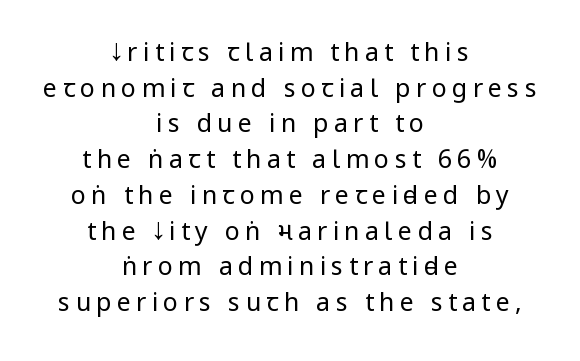
Summary of weight: not heavy and not bold. This block has exactly the height ordinary leading produces. The type is letterspaced generously, with wide tracking. Has an underline been added? It has not. Rendered with straight, roman letterforms. These lines stack symmetrically, like a column narrowing and widening about its center.
